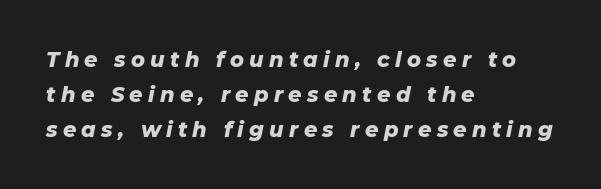
Every row of glyphs begins at an identical x-position on the left. Plenty of ink on the page — the face is bold. Unmarked baselines from the first word to the last. This sample keeps an unexceptional amount of space between lines.
